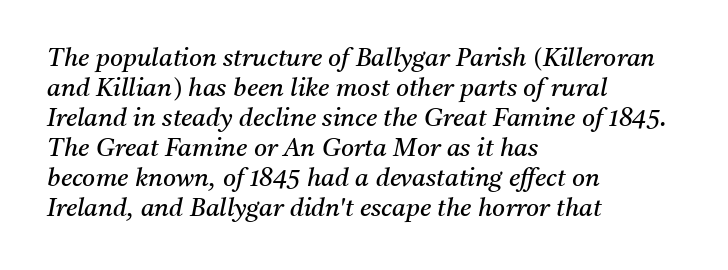
{"italic": "yes", "lean": "right", "slant_degrees": 11, "bold": "no", "underline": "no", "align": "left", "line_spacing_ratio": 1.2, "letter_spacing": "normal", "letter_spacing_em": 0.0, "glyph_px": 25}
